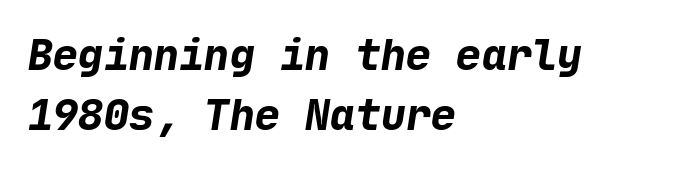
Q: Is the text bold? A: Yes.
Q: Is the typeface a serif or a sans-serif typeface? A: Sans-serif.
Q: Is the text underlined? A: No.
Q: How is the paragraph aligned? A: Left-aligned.
Q: Is the spacing between letters normal or unusually wide? A: Normal.
Q: Is the spacing between lines tight, normal or loose? A: Normal.
Q: Width (condensed, normal, or wide)? A: Normal.
Q: Stroke contrast? A: Low.
Q: x-height? A: Medium.
